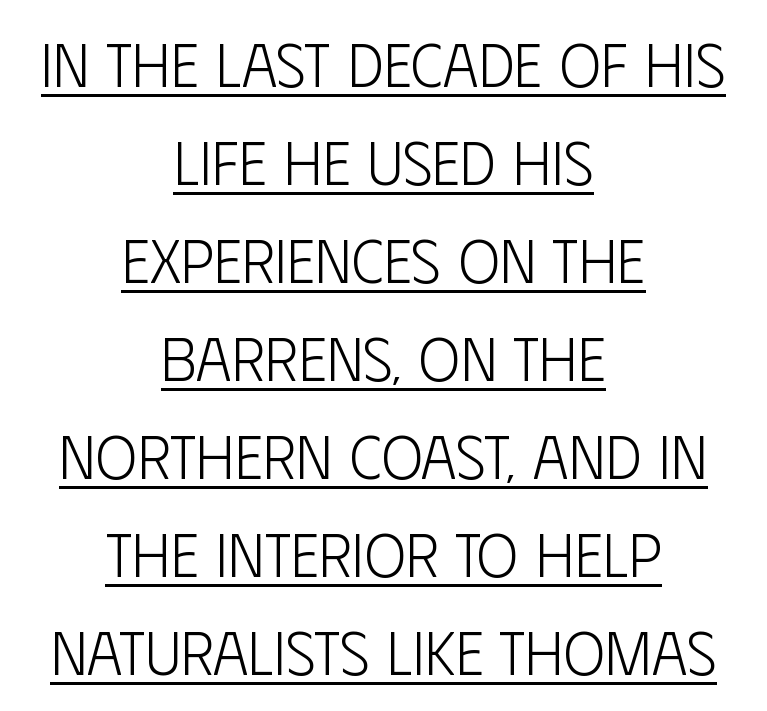
{"serif": "no", "italic": "no", "bold": "no", "weight": "light", "width": "condensed", "stroke_contrast": "low", "x_height": "large", "monospaced": "no", "underline": "yes", "align": "center", "line_spacing": "normal", "line_spacing_ratio": 1.58, "letter_spacing": "normal", "letter_spacing_em": 0.0, "glyph_px": 62}
